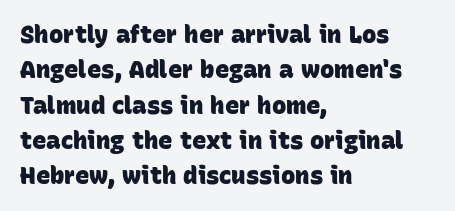
Q: Is the text bold? A: Yes.
Q: Is the text underlined? A: No.
Q: How is the paragraph aligned? A: Left-aligned.
Q: Is the spacing between letters normal or unusually wide? A: Normal.
Q: Is the spacing between lines tight, normal or loose? A: Normal.
